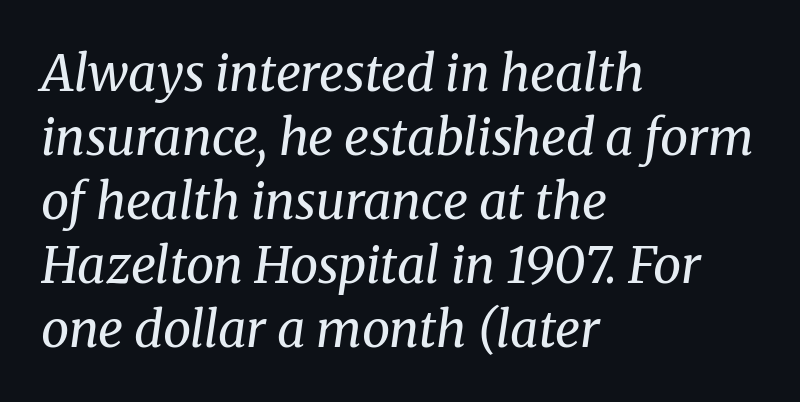
{"serif": "yes", "italic": "yes", "lean": "right", "slant_degrees": 8, "bold": "no", "weight": "regular", "width": "normal", "stroke_contrast": "medium", "x_height": "medium", "monospaced": "no", "underline": "no", "align": "left", "line_spacing": "normal", "line_spacing_ratio": 1.28, "letter_spacing": "normal", "letter_spacing_em": 0.0, "glyph_px": 50}
